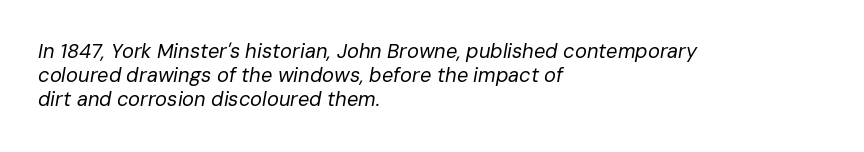
Weight: not bold — regular or lighter. Left-aligned paragraph, ragged on the right. A typesetter would mark this as italic. No word sits above an underline. Words appear dense and cohesive because spacing is normal.
